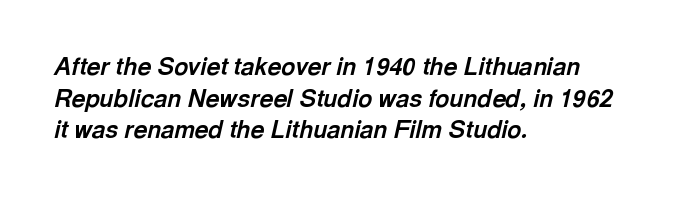
Q: Is the text bold? A: Yes.
Q: Is the text italic (slanted)? A: Yes, it leans right by about 13 degrees.
Q: Is the text underlined? A: No.
Q: How is the paragraph aligned? A: Left-aligned.
Q: Is the spacing between letters normal or unusually wide? A: Normal.
Q: Is the spacing between lines tight, normal or loose? A: Normal.
